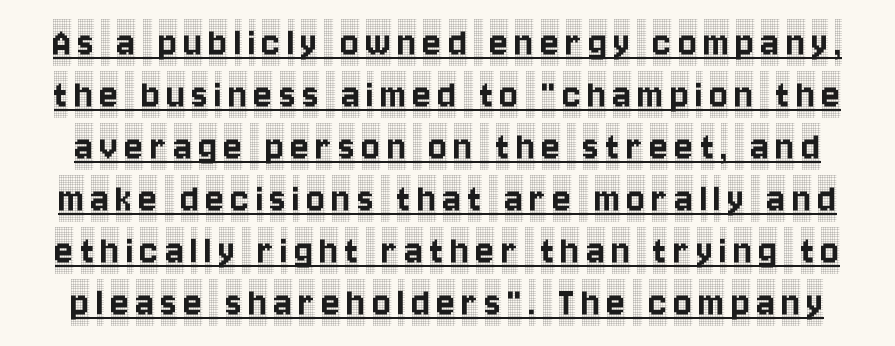
Is this a sans? No — the strokes have serifs. A typesetter would call this proportional, since set widths differ per character. Caption: lettering with a line underneath. These lines were composed using upright roman letters.
